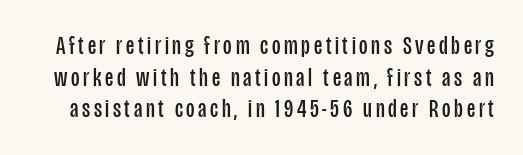
{"italic": "no", "bold": "no", "underline": "no", "line_spacing_ratio": 1.22, "glyph_px": 26}
